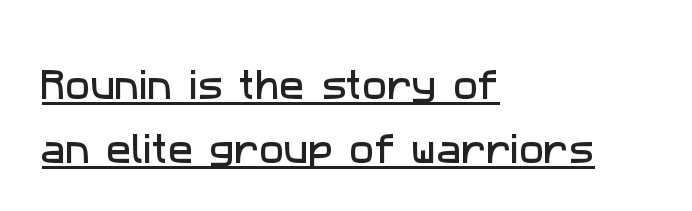
Q: Is the typeface a serif or a sans-serif typeface? A: Sans-serif.
Q: Is the text underlined? A: Yes.
Q: How is the paragraph aligned? A: Left-aligned.
Q: Is the spacing between letters normal or unusually wide? A: Normal.
Q: Is the spacing between lines tight, normal or loose? A: Loose.
Q: Width (condensed, normal, or wide)? A: Normal.
Q: Stroke contrast? A: Low.
Q: x-height? A: Medium.
Q: Monospaced? A: No.
